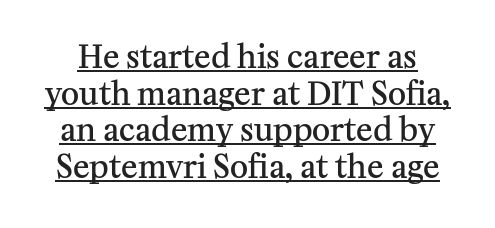
The image shows 31 px semibold serif type, upright; set line spacing 1.18x, normal letter spacing, underlined; medium stroke contrast and a medium x-height.
